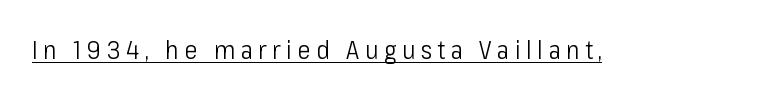
{"italic": "no", "bold": "no", "underline": "yes", "letter_spacing": "wide", "letter_spacing_em": 0.22, "glyph_px": 25}
